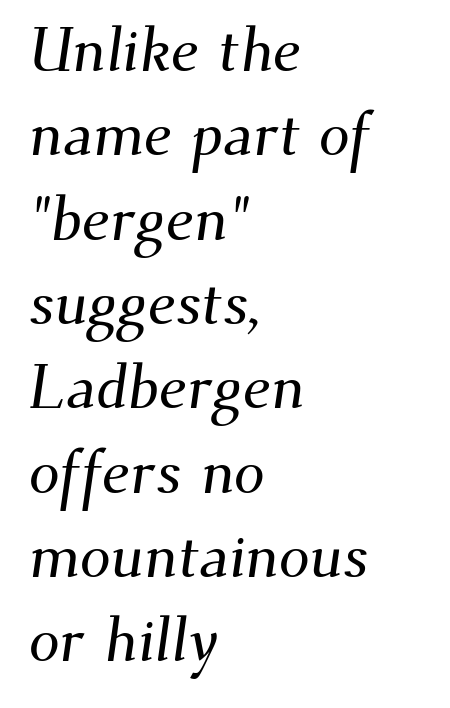
A normal amount of white space separates one row of letters from the next. This rendering uses left alignment, leaving the right contour irregular. You could not count columns in this text — the font is proportionally spaced. Underline: absent. Check where the strokes stop: tiny serifs finish them off.
